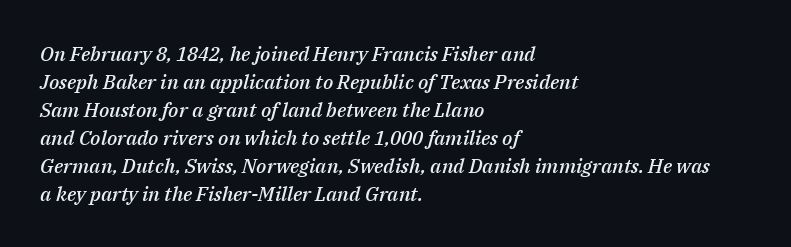
Interline gaps are of average width in this sample. How are the letters spaced? Ordinarily, with no added tracking. There's an unmistakable incline to the writing here. Firm but not heavy-handed strokes: this text is semibold. If you drew a ruler down the left edge, every line would touch it.
